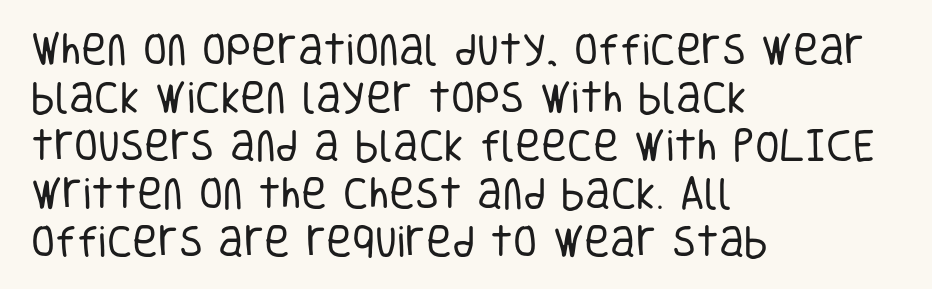
The image shows 35 px regular-weight, condensed sans-serif type, upright; set left-aligned, normal line spacing (1.37x), normal letter spacing, not underlined; low stroke contrast and a large x-height.
